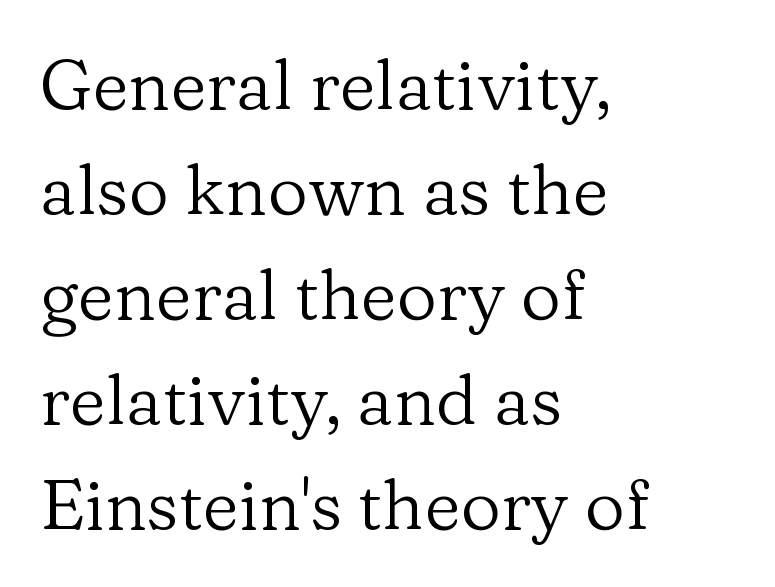
Serif or sans? Serif — the stroke terminals have little feet. Default kerning and tracking; the words read as compact shapes. The letterforms sit at book weight or below. Each letter keeps its own natural width here, so spacing adapts to shape.
